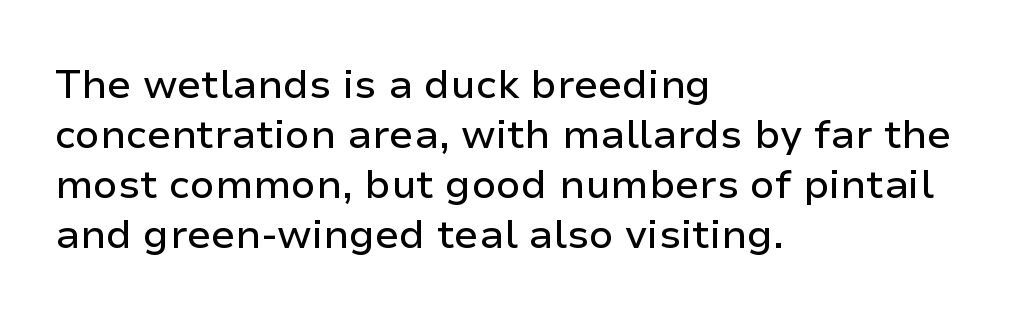
The image shows 40 px sans-serif type, upright; set left-aligned, normal line spacing (1.25x), normal letter spacing, not underlined; low stroke contrast and a medium x-height.
